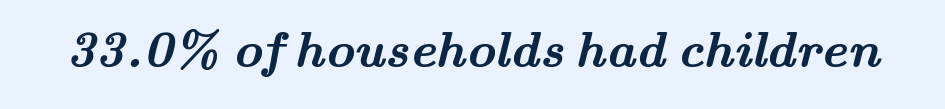
{"serif": "yes", "bold": "yes", "weight": "semibold", "width": "wide", "stroke_contrast": "medium", "x_height": "small", "monospaced": "no", "underline": "no", "letter_spacing": "normal", "letter_spacing_em": 0.0, "glyph_px": 50}
